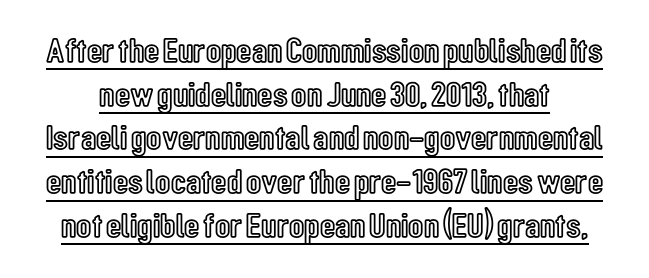
Q: Is the text italic (slanted)? A: No, it is upright.
Q: Is the text underlined? A: Yes.
Q: Is the spacing between letters normal or unusually wide? A: Normal.
Q: Is the spacing between lines tight, normal or loose? A: Normal.
Q: Width (condensed, normal, or wide)? A: Condensed.
Q: x-height? A: Medium.
Q: Monospaced? A: No.
